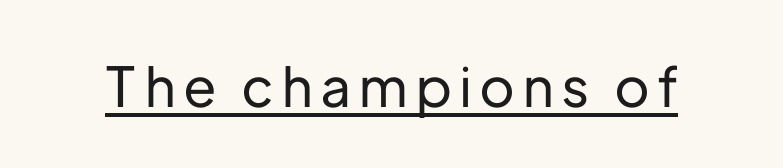
Somebody hit Ctrl+U on this one — the words are underlined. The text was rendered using a sans face with plain stroke endings. Think of a printed novel: that variable character pitch is what you see here. Characters remain perfectly vertical along every line.
